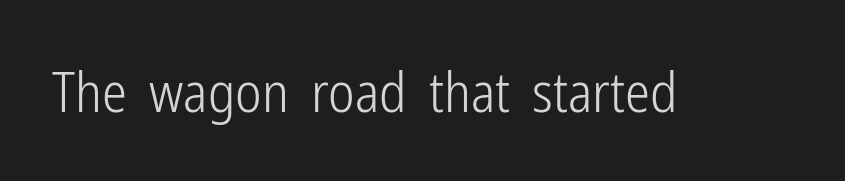
The image shows 56 px light, condensed sans-serif type, upright; set normal letter spacing, not underlined; low stroke contrast and a medium x-height.
